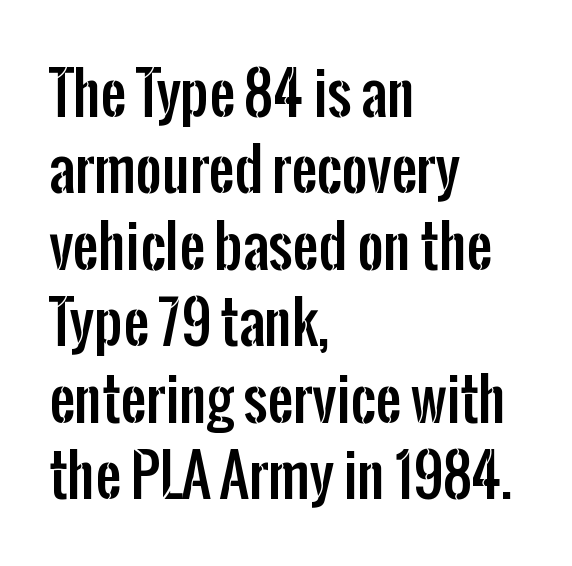
{"serif": "no", "italic": "no", "width": "condensed", "stroke_contrast": "low", "x_height": "medium", "monospaced": "no", "underline": "no", "align": "left", "line_spacing": "normal", "line_spacing_ratio": 1.34, "letter_spacing": "normal", "letter_spacing_em": 0.0, "glyph_px": 57}
